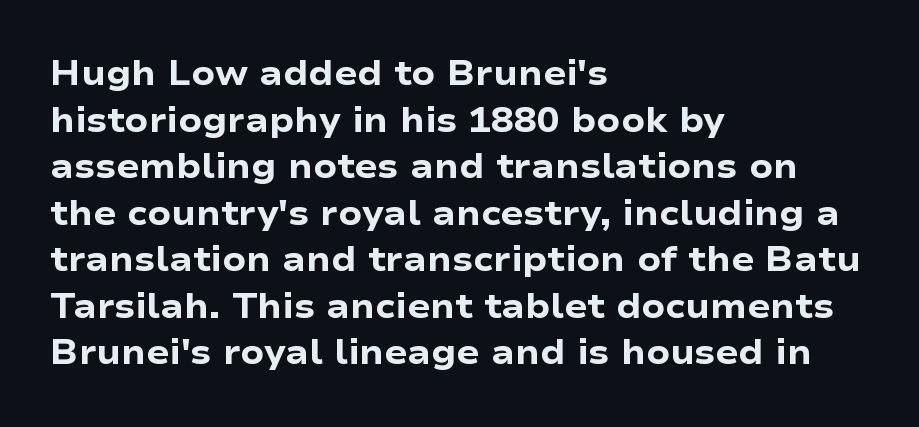
Heavy-handed strokes throughout: this text is bold. Type style note: lacks serifs. Each letter keeps its own natural width here, so spacing adapts to shape. A roman cut, with each character standing at attention. Descenders hang freely into open space.
